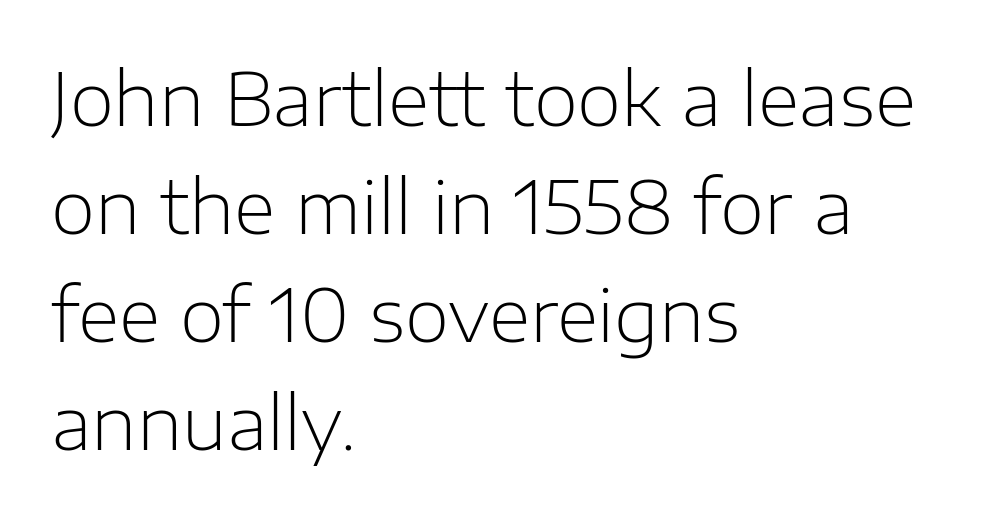
The image shows 72 px light sans-serif type, upright; set left-aligned, normal line spacing (1.5x), normal letter spacing, not underlined; low stroke contrast and a medium x-height.
